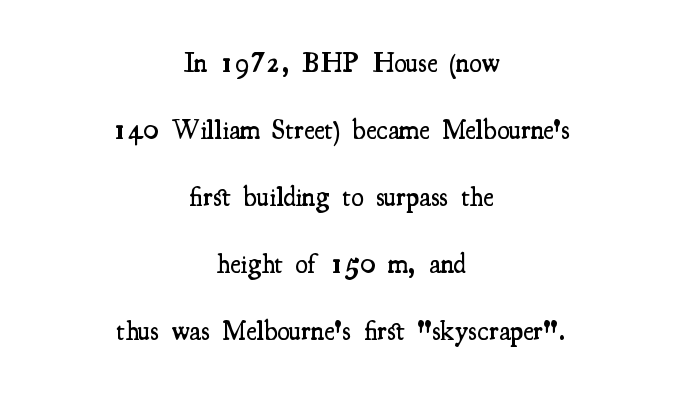
Q: Is the text bold? A: Semi-bold.
Q: Is the text italic (slanted)? A: No, it is upright.
Q: Is the typeface a serif or a sans-serif typeface? A: Serif.
Q: Is the text underlined? A: No.
Q: How is the paragraph aligned? A: Centered.
Q: Is the spacing between letters normal or unusually wide? A: Normal.
Q: Is the spacing between lines tight, normal or loose? A: Loose.
Q: Width (condensed, normal, or wide)? A: Condensed.
Q: Stroke contrast? A: Medium.
Q: x-height? A: Small.
Q: Monospaced? A: No.
